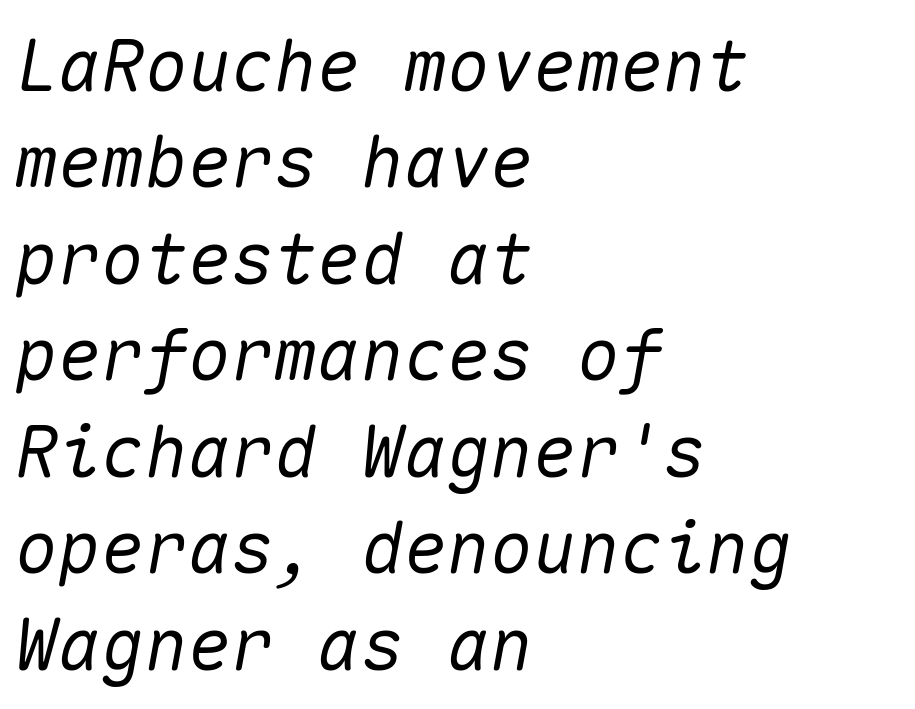
Q: Is the text italic (slanted)? A: Yes, it leans right by about 10 degrees.
Q: Is the text underlined? A: No.
Q: How is the paragraph aligned? A: Left-aligned.
Q: Is the spacing between letters normal or unusually wide? A: Normal.
Q: Is the spacing between lines tight, normal or loose? A: Normal.
Q: Width (condensed, normal, or wide)? A: Normal.
Q: Stroke contrast? A: Medium.
Q: x-height? A: Medium.
Q: Monospaced? A: Yes.
